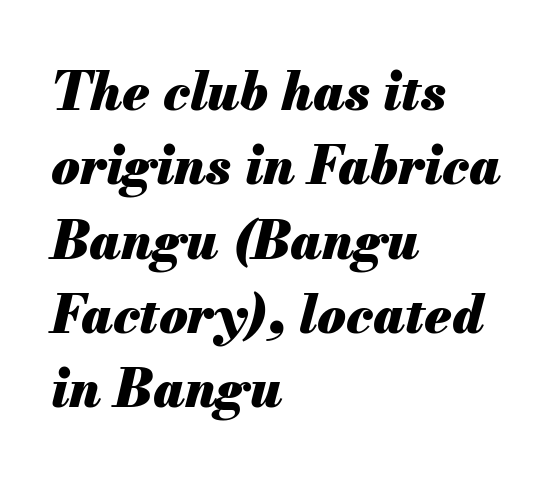
Underlining? Definitely not there. Here the designer chose a conventional face with non-uniform glyph widths. Rendered with sloped, italic letterforms. The letterforms sit shoulder to shoulder at normal distance.
